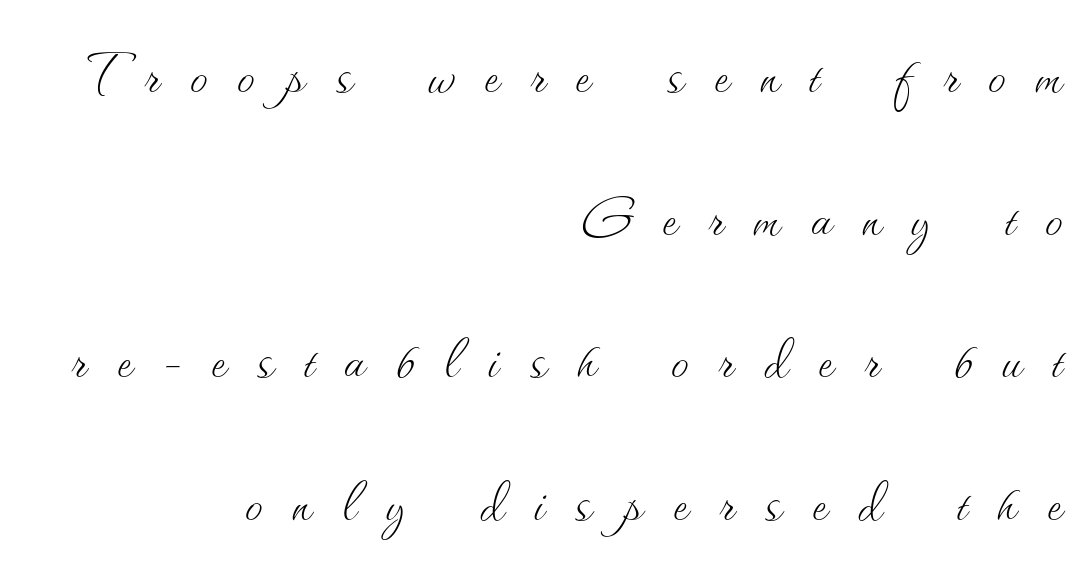
Counters stay open thanks to moderate or lighter strokes. Observe the wide spacing: letters keep a clear distance from each other. In terms of leading, this rendering errs on the spacious side. No word sits above an underline.
